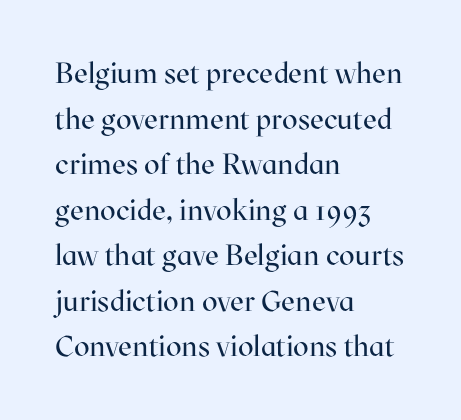
Compared with typical body copy, the letter spacing here is the same. This sample uses an upright cut, with every glyph sitting square on the baseline. This sample has the flowing, uneven cadence of proportional lettering. Does the copy run flush right? No — it runs flush left. The letters carry serifs — small finishing strokes at the ends of their stems. The gap between lines stays unmarked.
